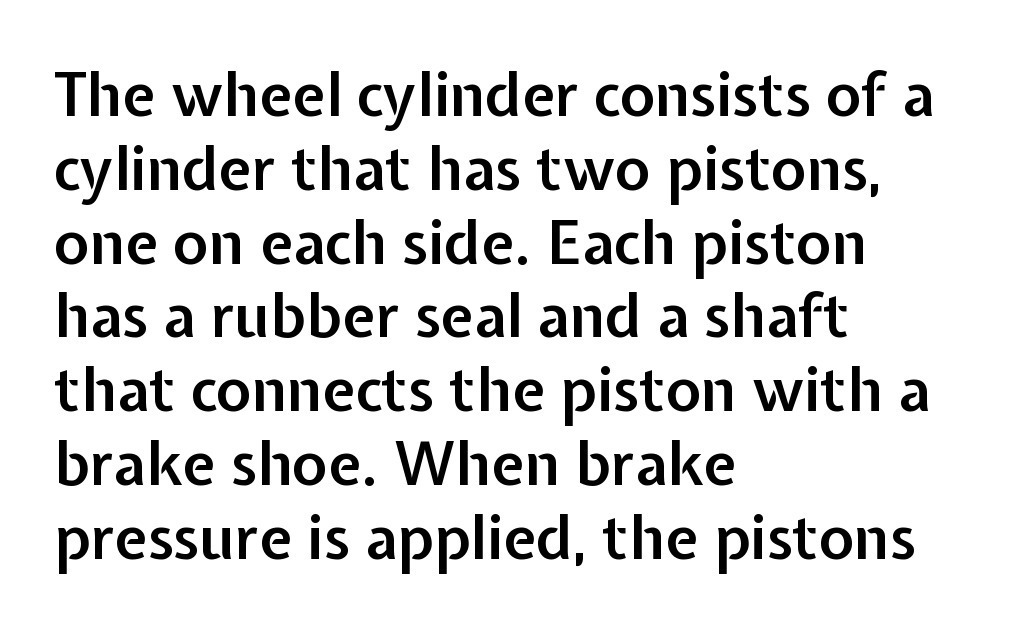
Q: Is the text bold? A: Semi-bold.
Q: Is the text italic (slanted)? A: No, it is upright.
Q: Is the typeface a serif or a sans-serif typeface? A: Sans-serif.
Q: Is the text underlined? A: No.
Q: How is the paragraph aligned? A: Left-aligned.
Q: Is the spacing between letters normal or unusually wide? A: Normal.
Q: Width (condensed, normal, or wide)? A: Normal.
Q: Stroke contrast? A: Low.
Q: x-height? A: Medium.
Q: Monospaced? A: No.
